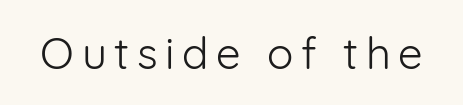
The image shows 44 px light sans-serif type, upright; set not underlined; low stroke contrast and a medium x-height.
